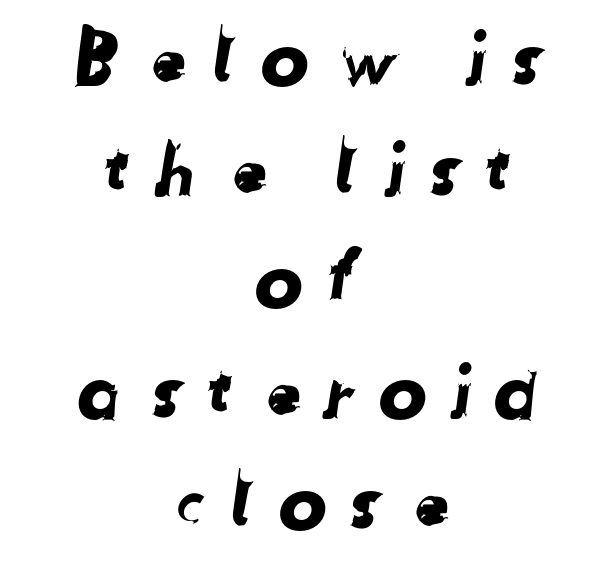
{"serif": "no", "width": "normal", "stroke_contrast": "low", "x_height": "medium", "monospaced": "no", "underline": "no", "align": "center", "line_spacing": "normal", "line_spacing_ratio": 1.52, "letter_spacing": "wide", "letter_spacing_em": 0.29, "glyph_px": 73}
